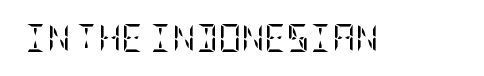
Q: Is the text bold? A: No.
Q: Is the text italic (slanted)? A: No, it is upright.
Q: Is the typeface a serif or a sans-serif typeface? A: Serif.
Q: Is the text underlined? A: No.
Q: Is the spacing between letters normal or unusually wide? A: Normal.
Q: Width (condensed, normal, or wide)? A: Condensed.
Q: Stroke contrast? A: Low.
Q: x-height? A: Large.
